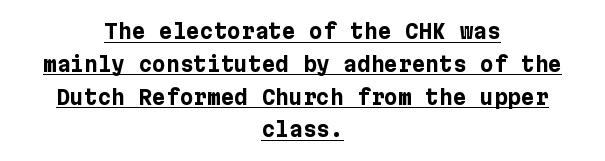
This rendering uses center alignment, leaving both contours irregular but symmetric. Every stem runs plumb, perpendicular to the baseline. Heft: maximum for text — a bold. Each word holds together tightly as a unit, with standard inter-letter gaps. Check the space under the baseline: a stroke is drawn there. If you measured baseline to baseline, you'd find a middling distance.
